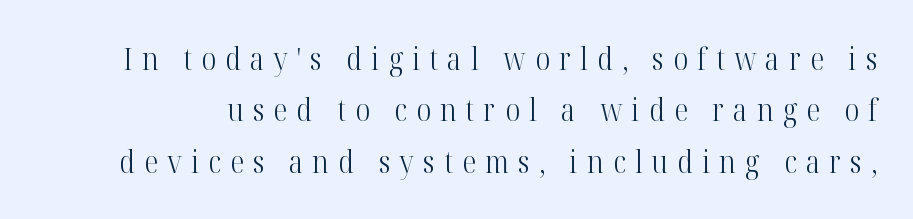
Q: Is the text bold? A: No.
Q: Is the text italic (slanted)? A: No, it is upright.
Q: Is the typeface a serif or a sans-serif typeface? A: Serif.
Q: Is the text underlined? A: No.
Q: Is the spacing between letters normal or unusually wide? A: Unusually wide.
Q: Is the spacing between lines tight, normal or loose? A: Normal.
Q: Width (condensed, normal, or wide)? A: Condensed.
Q: Stroke contrast? A: High.
Q: x-height? A: Medium.
Q: Monospaced? A: No.
